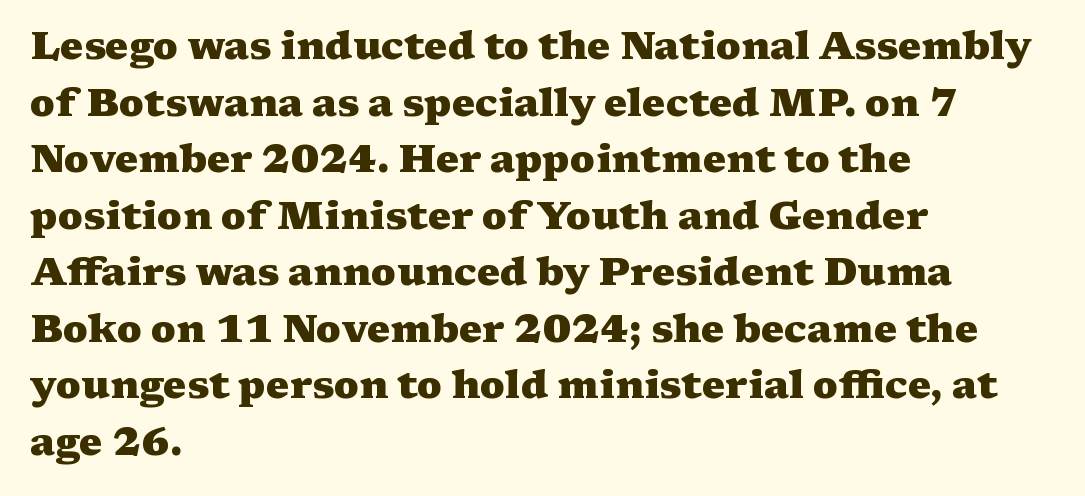
Q: Is the text bold? A: Yes.
Q: Is the text italic (slanted)? A: No, it is upright.
Q: Is the typeface a serif or a sans-serif typeface? A: Serif.
Q: Is the text underlined? A: No.
Q: How is the paragraph aligned? A: Left-aligned.
Q: Is the spacing between letters normal or unusually wide? A: Normal.
Q: Is the spacing between lines tight, normal or loose? A: Normal.
Q: Width (condensed, normal, or wide)? A: Wide.
Q: Stroke contrast? A: Medium.
Q: x-height? A: Medium.
Q: Monospaced? A: No.
